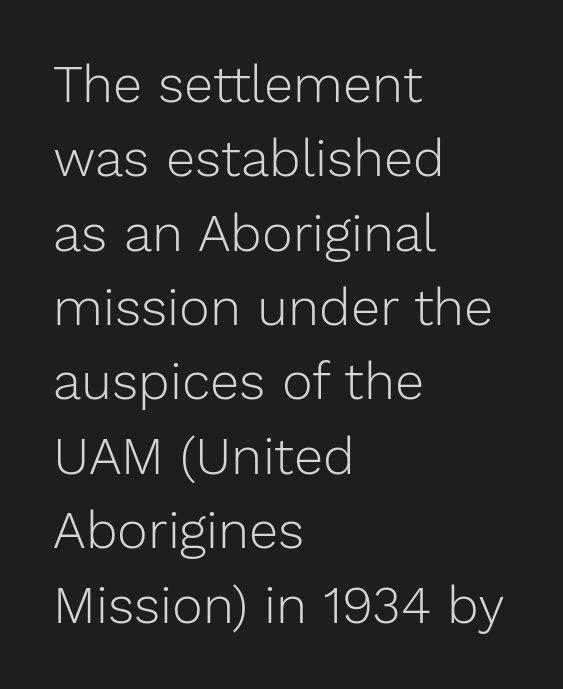
{"serif": "no", "italic": "no", "bold": "no", "weight": "light", "width": "normal", "stroke_contrast": "low", "x_height": "medium", "monospaced": "no", "underline": "no", "align": "left", "line_spacing": "normal", "line_spacing_ratio": 1.43, "letter_spacing": "normal", "letter_spacing_em": 0.0, "glyph_px": 52}
